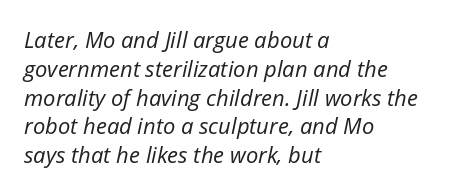
Q: Is the text bold? A: No.
Q: Is the text italic (slanted)? A: Yes, it leans right by about 12 degrees.
Q: Is the text underlined? A: No.
Q: How is the paragraph aligned? A: Left-aligned.
Q: Is the spacing between letters normal or unusually wide? A: Normal.
Q: Is the spacing between lines tight, normal or loose? A: Normal.
